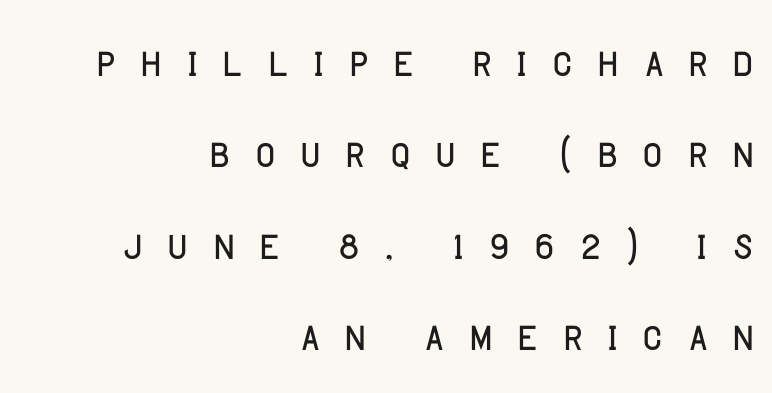
Q: Is the text bold? A: No.
Q: Is the text italic (slanted)? A: No, it is upright.
Q: Is the typeface a serif or a sans-serif typeface? A: Sans-serif.
Q: Is the text underlined? A: No.
Q: How is the paragraph aligned? A: Right-aligned.
Q: Is the spacing between letters normal or unusually wide? A: Unusually wide.
Q: Is the spacing between lines tight, normal or loose? A: Normal.
Q: Width (condensed, normal, or wide)? A: Normal.
Q: Stroke contrast? A: Low.
Q: x-height? A: Large.
Q: Monospaced? A: No.
